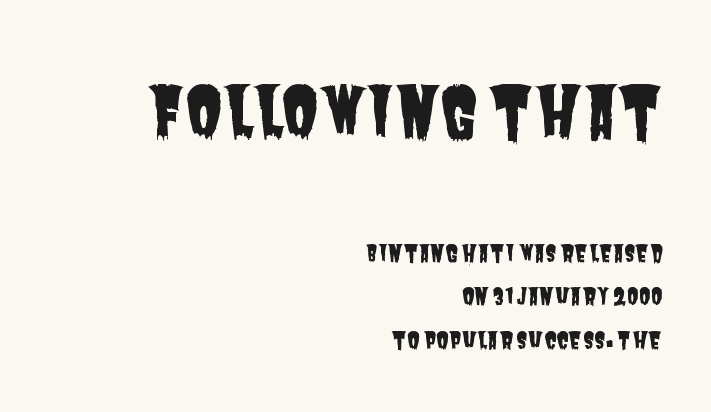
The image shows 68 px condensed sans-serif type; set right-aligned, line spacing 1.89x, normal letter spacing, not underlined; the first (top) block is 2.96x larger; low stroke contrast and a large x-height.
